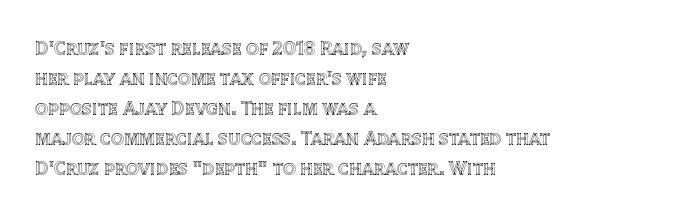
The passage shown has conventional tracking throughout. Is there much room between lines? A standard amount, neither cramped nor airy. This is the regular roman posture of the typeface. Plain, unruled lines of type. Typeset ragged right — the left edge is the straight one.
